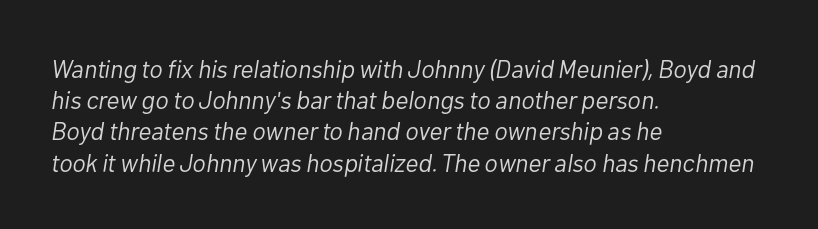
The image shows 25 px text type, italic (leaning right); set left-aligned, normal line spacing (1.25x), normal letter spacing, not underlined.
